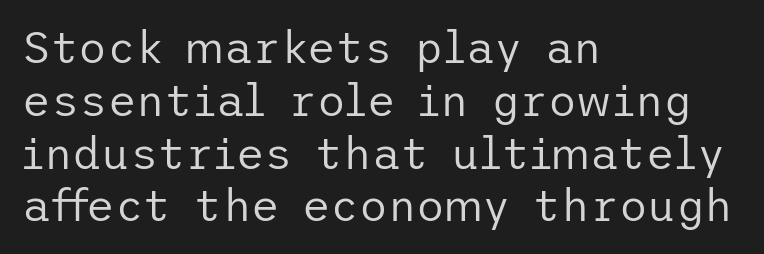
The image shows 44 px regular-weight sans-serif type, upright; set left-aligned, line spacing 1.2x, normal letter spacing, not underlined; low stroke contrast and a medium x-height.
